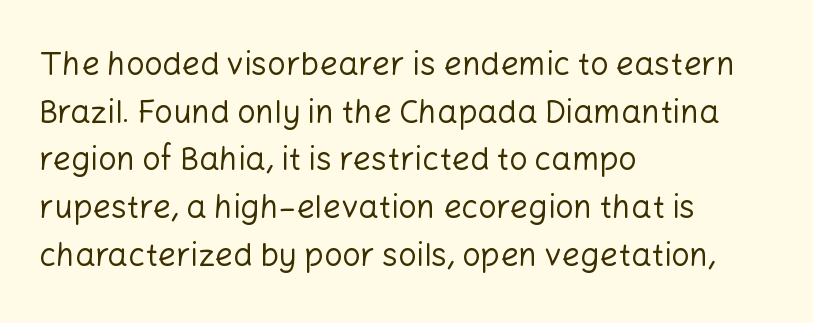
The image shows 32 px regular-weight sans-serif type, upright; set left-aligned, normal line spacing (1.49x), normal letter spacing, not underlined; low stroke contrast and a medium x-height.
